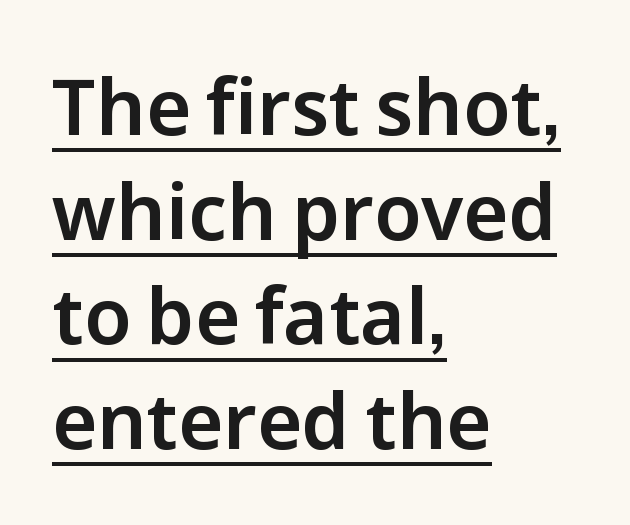
{"serif": "no", "italic": "no", "width": "normal", "stroke_contrast": "low", "x_height": "medium", "monospaced": "no", "underline": "yes", "align": "left", "line_spacing": "normal", "line_spacing_ratio": 1.36, "letter_spacing": "normal", "letter_spacing_em": 0.0, "glyph_px": 77}
